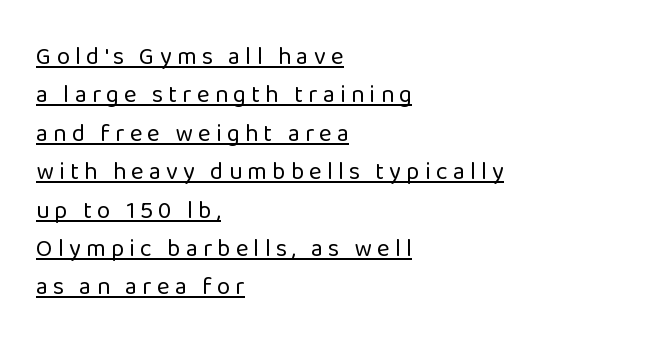
Q: Is the text bold? A: No.
Q: Is the text italic (slanted)? A: No, it is upright.
Q: Is the text underlined? A: Yes.
Q: How is the paragraph aligned? A: Left-aligned.
Q: Is the spacing between letters normal or unusually wide? A: Unusually wide.
Q: Is the spacing between lines tight, normal or loose? A: Normal.
